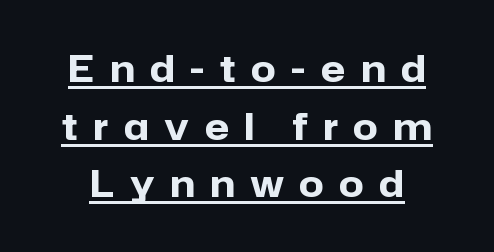
The image shows 36 px heavy sans-serif type, upright; set normal line spacing (1.6x), unusually wide letter spacing (+0.43 em), underlined; low stroke contrast and a medium x-height.
